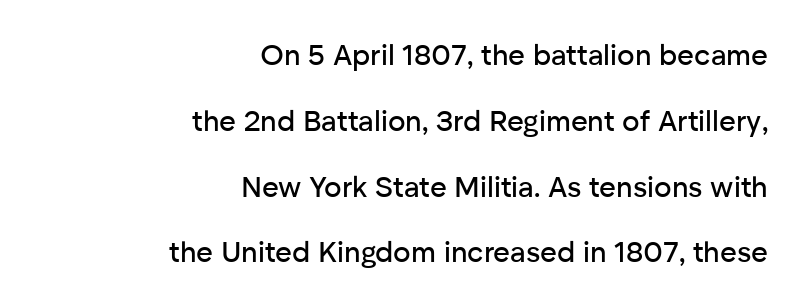
The image shows 29 px sans-serif type, upright; set right-aligned, loose line spacing (2.27x), normal letter spacing, not underlined; low stroke contrast and a medium x-height.
